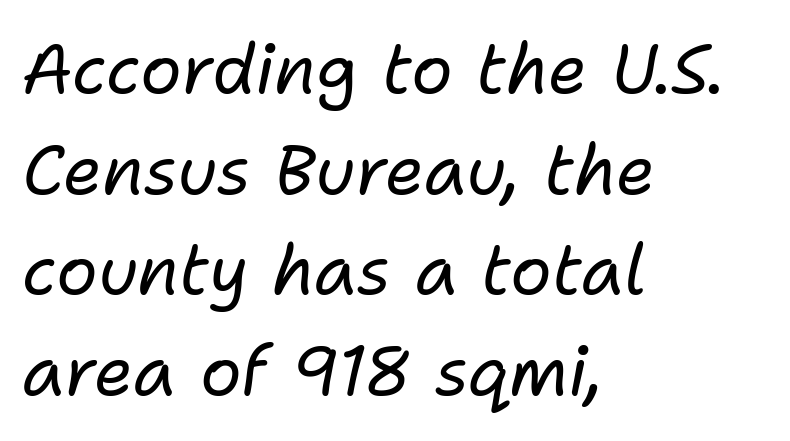
Q: Is the text bold? A: No.
Q: Is the text italic (slanted)? A: Yes, it leans right by about 11 degrees.
Q: Is the text underlined? A: No.
Q: How is the paragraph aligned? A: Left-aligned.
Q: Is the spacing between letters normal or unusually wide? A: Normal.
Q: Is the spacing between lines tight, normal or loose? A: Normal.
Q: Width (condensed, normal, or wide)? A: Normal.
Q: Stroke contrast? A: Low.
Q: x-height? A: Medium.
Q: Monospaced? A: No.
